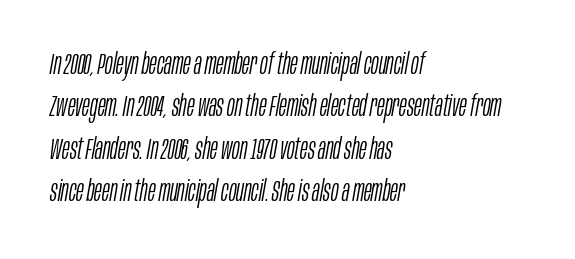
{"italic": "yes", "lean": "right", "slant_degrees": 10, "bold": "no", "weight": "light", "width": "condensed", "stroke_contrast": "low", "x_height": "large", "monospaced": "no", "underline": "no", "align": "left", "line_spacing": "normal", "line_spacing_ratio": 1.46, "letter_spacing": "normal", "letter_spacing_em": 0.0, "glyph_px": 29}
